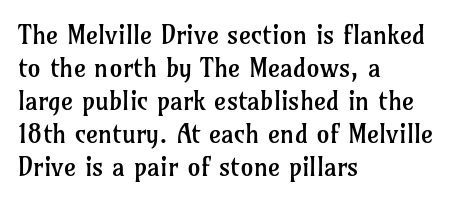
Q: Is the text bold? A: No.
Q: Is the text italic (slanted)? A: No, it is upright.
Q: Is the text underlined? A: No.
Q: How is the paragraph aligned? A: Left-aligned.
Q: Is the spacing between letters normal or unusually wide? A: Normal.
Q: Is the spacing between lines tight, normal or loose? A: Normal.
